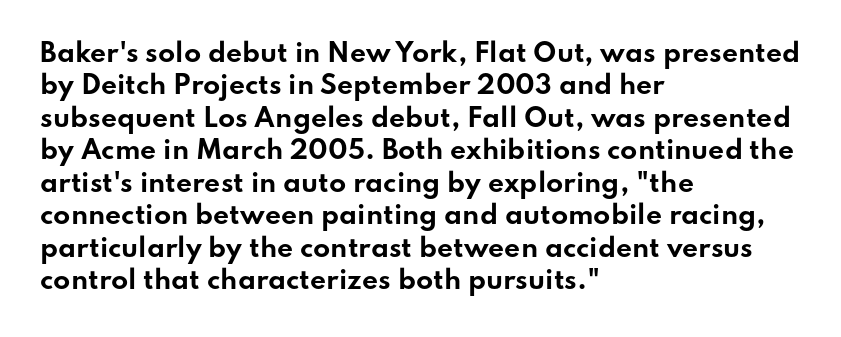
The image shows 25 px bold type, upright; set left-aligned, normal line spacing (1.3x), normal letter spacing, not underlined.
